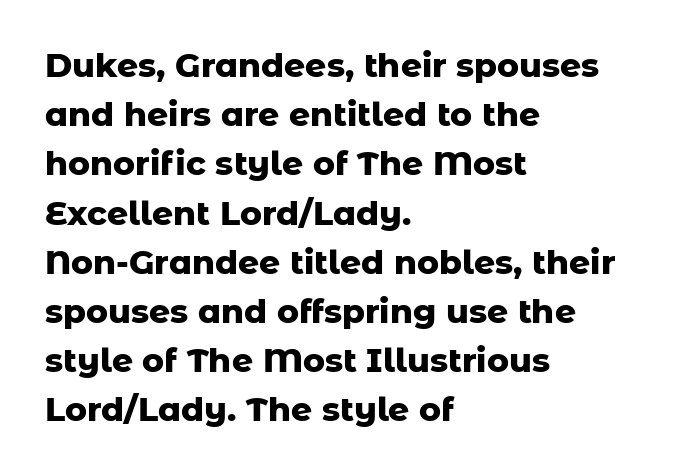
Q: Is the text bold? A: Yes.
Q: Is the text italic (slanted)? A: No, it is upright.
Q: Is the typeface a serif or a sans-serif typeface? A: Sans-serif.
Q: Is the text underlined? A: No.
Q: How is the paragraph aligned? A: Left-aligned.
Q: Is the spacing between letters normal or unusually wide? A: Normal.
Q: Is the spacing between lines tight, normal or loose? A: Normal.
Q: Width (condensed, normal, or wide)? A: Normal.
Q: Stroke contrast? A: Low.
Q: x-height? A: Medium.
Q: Monospaced? A: No.
